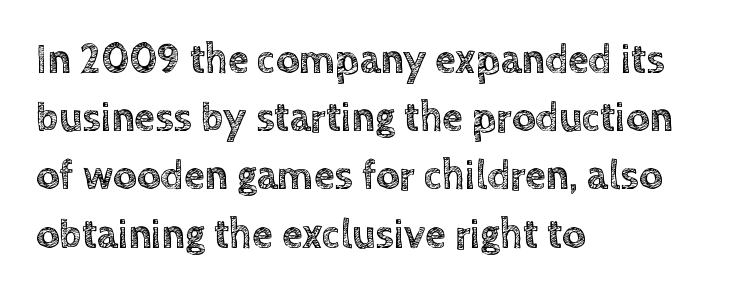
The image shows 41 px text type, upright; set left-aligned, normal line spacing (1.42x), normal letter spacing, not underlined; a large x-height.
